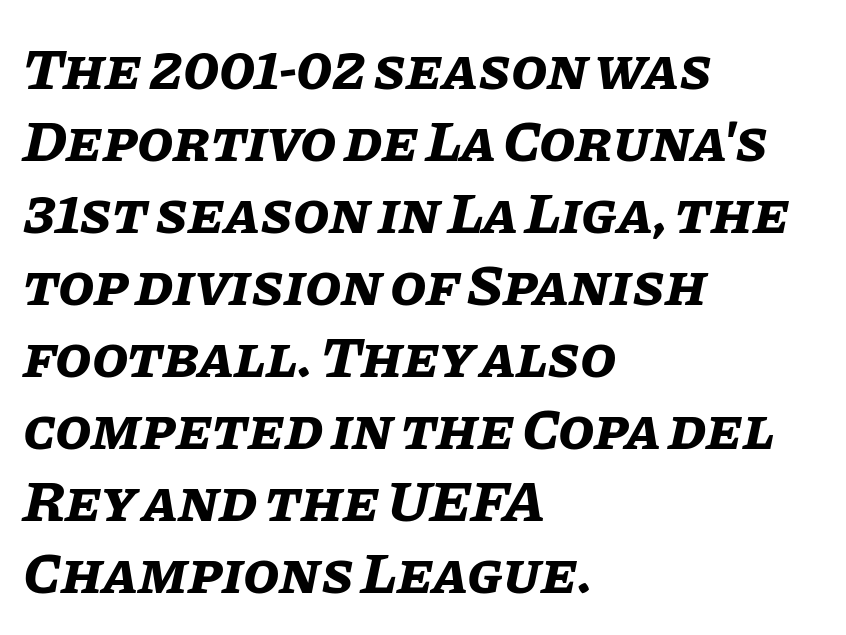
{"italic": "yes", "lean": "right", "slant_degrees": 11, "bold": "yes", "weight": "bold", "width": "normal", "stroke_contrast": "low", "x_height": "large", "monospaced": "no", "underline": "no", "align": "left", "line_spacing_ratio": 1.22, "letter_spacing": "normal", "letter_spacing_em": 0.0, "glyph_px": 59}
